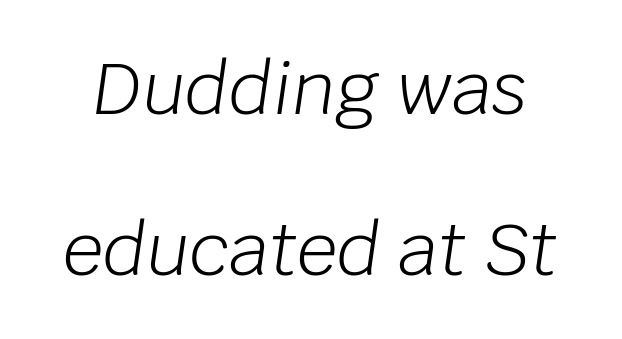
Q: Is the text bold? A: No.
Q: Is the text italic (slanted)? A: Yes, it leans right by about 8 degrees.
Q: Is the text underlined? A: No.
Q: Is the spacing between letters normal or unusually wide? A: Normal.
Q: Is the spacing between lines tight, normal or loose? A: Loose.
Q: Width (condensed, normal, or wide)? A: Normal.
Q: Stroke contrast? A: Low.
Q: x-height? A: Large.
Q: Monospaced? A: No.
